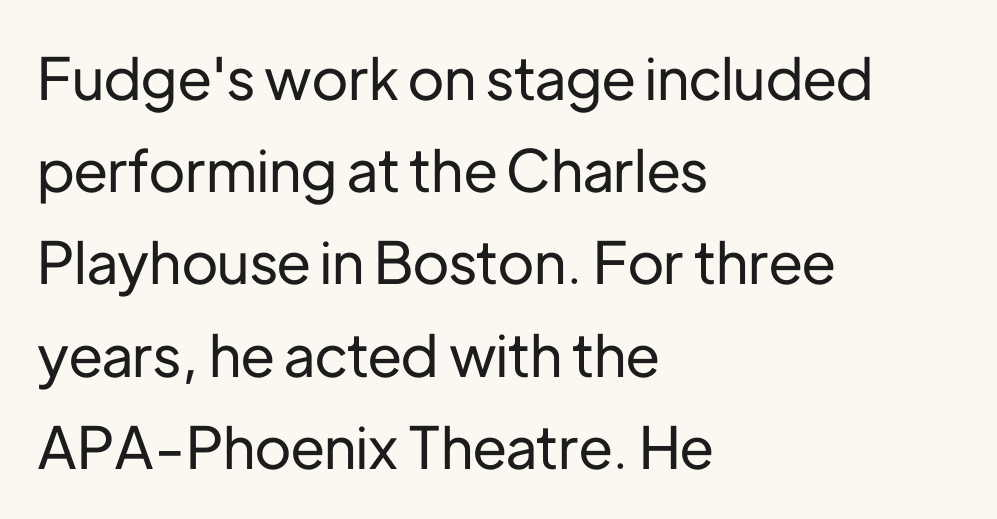
Q: Is the text italic (slanted)? A: No, it is upright.
Q: Is the typeface a serif or a sans-serif typeface? A: Sans-serif.
Q: Is the text underlined? A: No.
Q: How is the paragraph aligned? A: Left-aligned.
Q: Is the spacing between letters normal or unusually wide? A: Normal.
Q: Is the spacing between lines tight, normal or loose? A: Normal.
Q: Width (condensed, normal, or wide)? A: Normal.
Q: Stroke contrast? A: Low.
Q: x-height? A: Medium.
Q: Monospaced? A: No.
